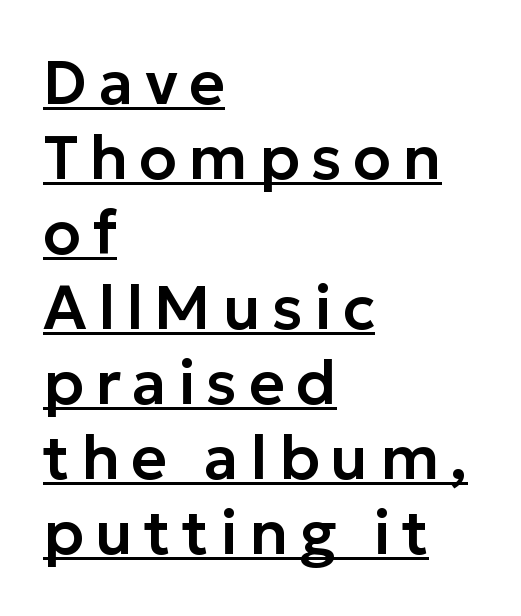
Q: Is the text italic (slanted)? A: No, it is upright.
Q: Is the typeface a serif or a sans-serif typeface? A: Sans-serif.
Q: Is the text underlined? A: Yes.
Q: How is the paragraph aligned? A: Left-aligned.
Q: Width (condensed, normal, or wide)? A: Normal.
Q: Stroke contrast? A: Low.
Q: x-height? A: Medium.
Q: Monospaced? A: No.
